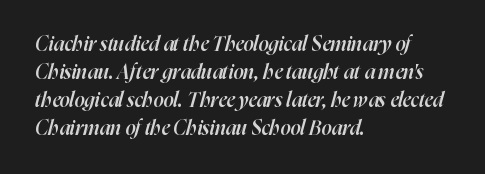
Looking at the ascenders, they clearly lean. These lines sit exactly where default settings would place them. Nothing unusual about the tracking: characters are spaced as the font intends. Bold? Not quite — semibold, heavier than regular but stopping short.
